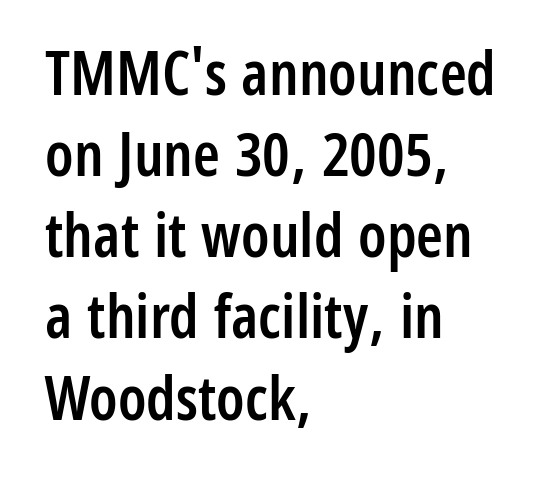
Q: Is the text bold? A: Semi-bold.
Q: Is the text italic (slanted)? A: No, it is upright.
Q: Is the typeface a serif or a sans-serif typeface? A: Sans-serif.
Q: Is the text underlined? A: No.
Q: How is the paragraph aligned? A: Left-aligned.
Q: Is the spacing between letters normal or unusually wide? A: Normal.
Q: Is the spacing between lines tight, normal or loose? A: Normal.
Q: Width (condensed, normal, or wide)? A: Condensed.
Q: Stroke contrast? A: Low.
Q: x-height? A: Medium.
Q: Monospaced? A: No.
